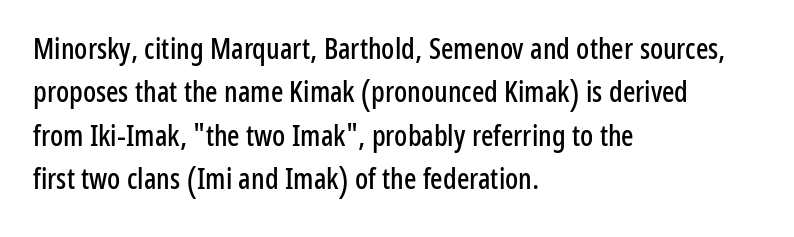
The image shows 29 px condensed sans-serif type, upright; set left-aligned, normal line spacing (1.5x), normal letter spacing, not underlined; low stroke contrast and a medium x-height.
